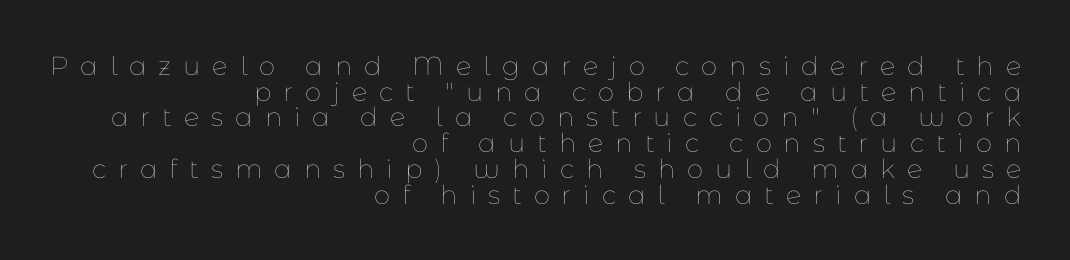
Q: Is the text bold? A: No.
Q: Is the text italic (slanted)? A: No, it is upright.
Q: Is the text underlined? A: No.
Q: How is the paragraph aligned? A: Right-aligned.
Q: Is the spacing between letters normal or unusually wide? A: Unusually wide.
Q: Is the spacing between lines tight, normal or loose? A: Tight.
